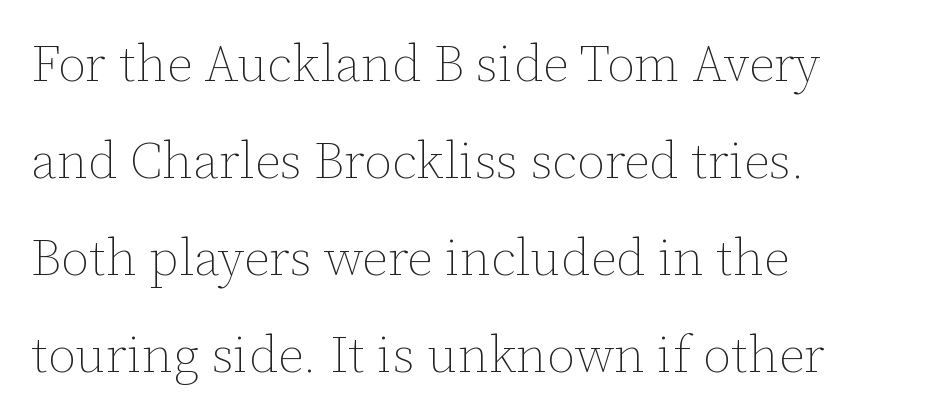
The tracking reads as untouched default to a designer's eye. Ascenders rise straight up at ninety degrees. Clear beneath every line of the passage. Summary of weight: not heavy and not bold.
